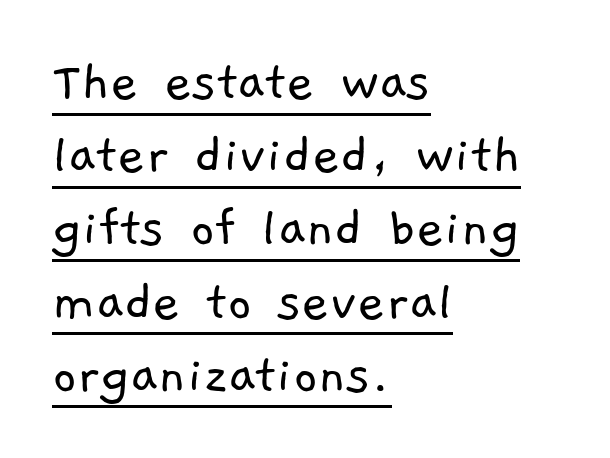
Q: Is the text bold? A: No.
Q: Is the typeface a serif or a sans-serif typeface? A: Sans-serif.
Q: Is the text underlined? A: Yes.
Q: How is the paragraph aligned? A: Left-aligned.
Q: Is the spacing between letters normal or unusually wide? A: Normal.
Q: Width (condensed, normal, or wide)? A: Normal.
Q: Stroke contrast? A: Low.
Q: x-height? A: Medium.
Q: Monospaced? A: No.
